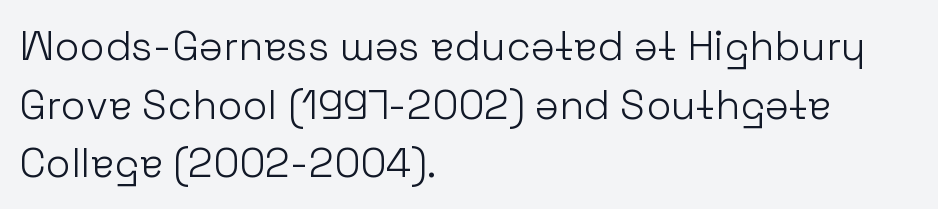
{"serif": "no", "italic": "no", "bold": "no", "weight": "light", "width": "normal", "stroke_contrast": "low", "x_height": "medium", "monospaced": "no", "underline": "no", "align": "left", "line_spacing": "normal", "line_spacing_ratio": 1.43, "letter_spacing": "normal", "letter_spacing_em": 0.0, "glyph_px": 41}
